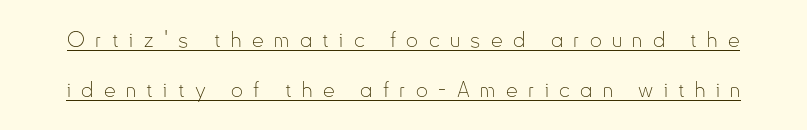
The image shows 21 px text type, upright; set loose line spacing (2.38x), unusually wide letter spacing (+0.5 em), underlined.
